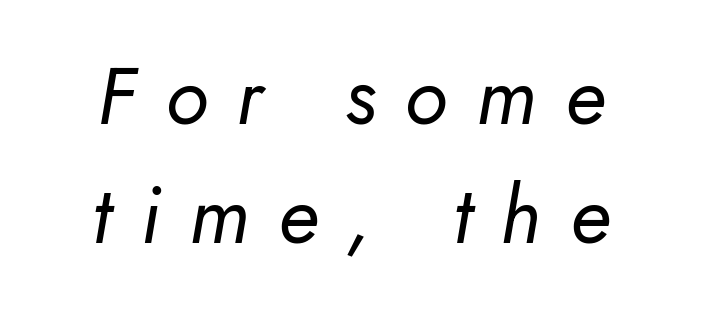
{"italic": "yes", "lean": "right", "slant_degrees": 5, "bold": "no", "weight": "regular", "width": "normal", "stroke_contrast": "low", "x_height": "small", "monospaced": "no", "underline": "no", "align": "center", "line_spacing": "normal", "line_spacing_ratio": 1.49, "letter_spacing": "wide", "letter_spacing_em": 0.36, "glyph_px": 80}
